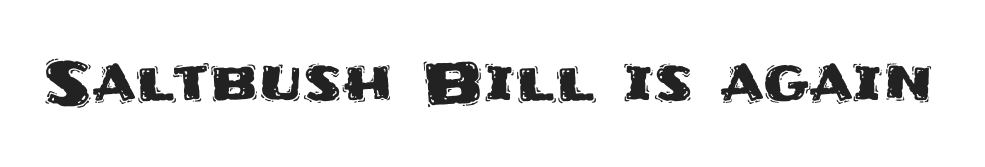
Q: Is the text italic (slanted)? A: No, it is upright.
Q: Is the typeface a serif or a sans-serif typeface? A: Sans-serif.
Q: Is the text underlined? A: No.
Q: Is the spacing between letters normal or unusually wide? A: Normal.
Q: Width (condensed, normal, or wide)? A: Normal.
Q: Stroke contrast? A: Medium.
Q: x-height? A: Large.
Q: Monospaced? A: No.
